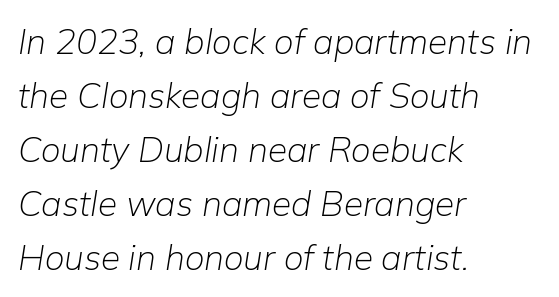
Italic: yes, the glyphs are oblique. The letterforms sit at book weight or below. The horizontal fit of the characters is conventional and even. The area under the type is left untouched. The text block is weighted toward the left margin, trailing off unevenly rightward. This sample has the flowing, uneven cadence of proportional lettering.
